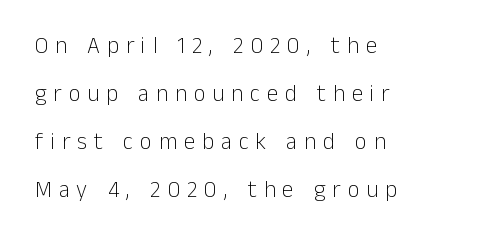
{"italic": "no", "bold": "no", "underline": "no", "align": "left", "line_spacing": "loose", "line_spacing_ratio": 2.09, "letter_spacing": "wide", "letter_spacing_em": 0.3, "glyph_px": 23}
